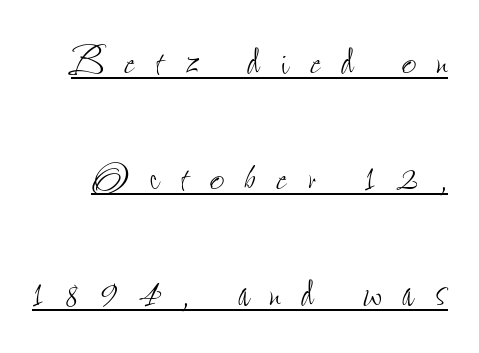
Students, note that the glyphs here are deliberately spaced far apart. Loosely led — the rows are spread out. Stroke thickness stays within the range of a standard reading face or lighter.
